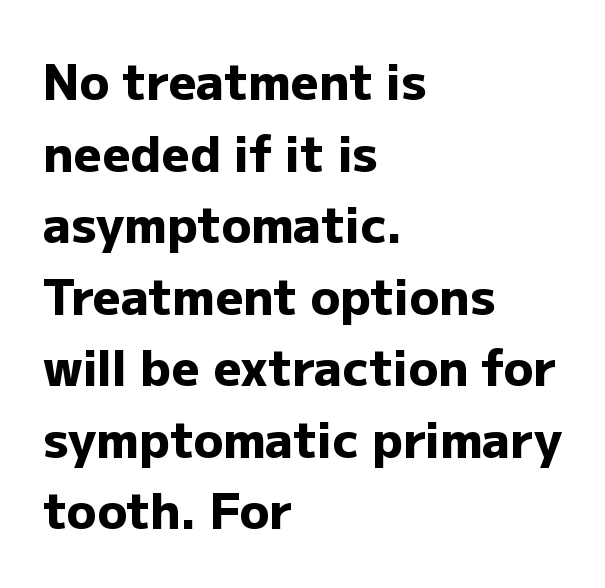
The image shows 49 px heavy sans-serif type, upright; set left-aligned, normal line spacing (1.46x), normal letter spacing, not underlined; low stroke contrast and a medium x-height.
